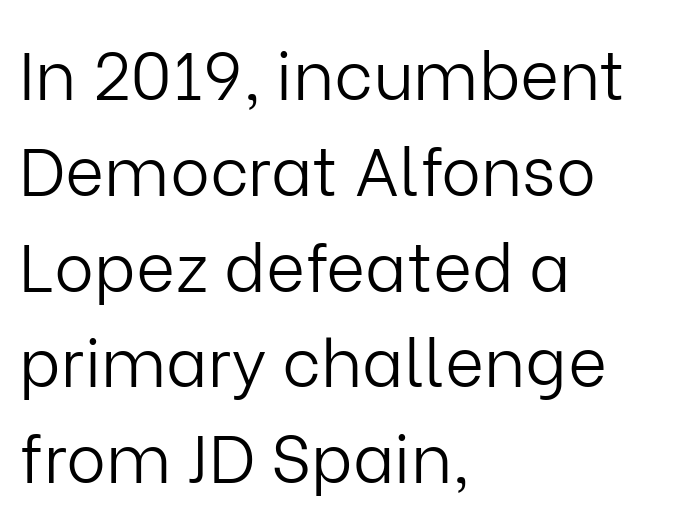
The rendering uses natural spacing where letterforms have individual widths. The space beneath each line is pristine and unruled. Designer's note — italics off, roman on. What kind of face is this? One without serifs — a sans. What's the leading like? Ordinary, nothing unusual. The strokes are not fattened; the text isn't bold.
